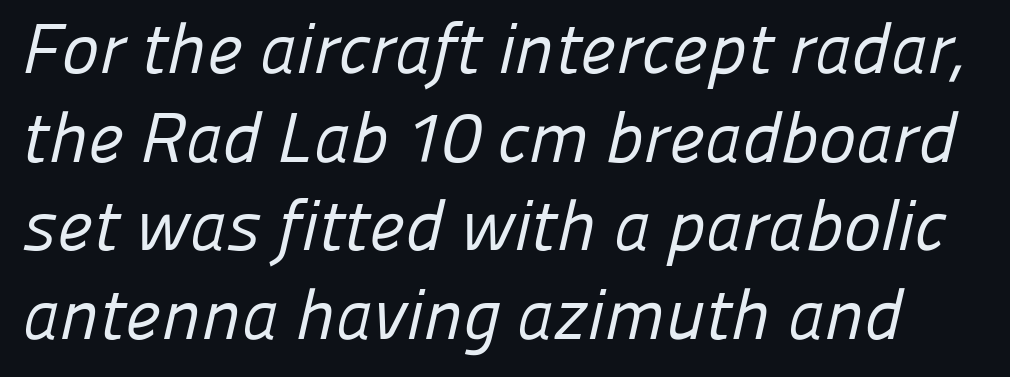
The letterforms sit at book weight or below. Is this a fixed-width face? No — the glyphs have proportional, varying widths. Letterform terminals end flat and unadorned throughout the passage. Compared with typical body copy, the letter spacing here is the same. One glance says typical: line gaps are just what's usual.
